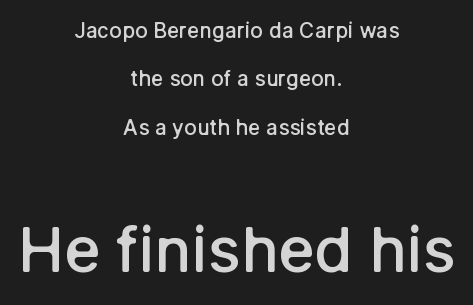
{"serif": "no", "italic": "no", "bold": "semi", "weight": "semibold", "width": "normal", "stroke_contrast": "low", "x_height": "medium", "monospaced": "no", "underline": "no", "align": "center", "line_spacing": "loose", "line_spacing_ratio": 2.3, "letter_spacing": "normal", "letter_spacing_em": 0.0, "larger_block": "second", "size_ratio": 2.95, "glyph_px": 62}
